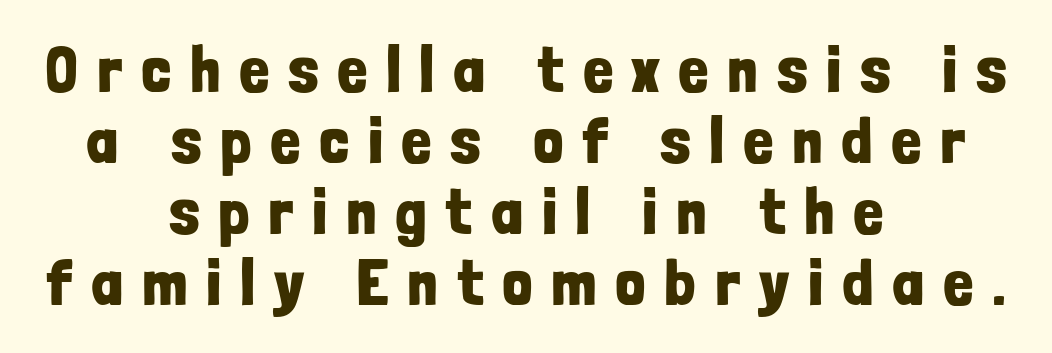
Q: Is the text bold? A: Yes.
Q: Is the text italic (slanted)? A: No, it is upright.
Q: Is the typeface a serif or a sans-serif typeface? A: Sans-serif.
Q: Is the text underlined? A: No.
Q: How is the paragraph aligned? A: Centered.
Q: Is the spacing between letters normal or unusually wide? A: Unusually wide.
Q: Is the spacing between lines tight, normal or loose? A: Tight.
Q: Width (condensed, normal, or wide)? A: Condensed.
Q: Stroke contrast? A: Low.
Q: x-height? A: Medium.
Q: Monospaced? A: No.
